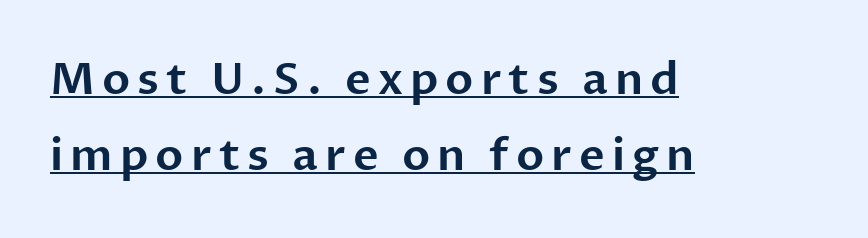
Q: Is the text italic (slanted)? A: No, it is upright.
Q: Is the typeface a serif or a sans-serif typeface? A: Sans-serif.
Q: Is the text underlined? A: Yes.
Q: How is the paragraph aligned? A: Left-aligned.
Q: Width (condensed, normal, or wide)? A: Normal.
Q: Stroke contrast? A: Low.
Q: x-height? A: Medium.
Q: Monospaced? A: No.
